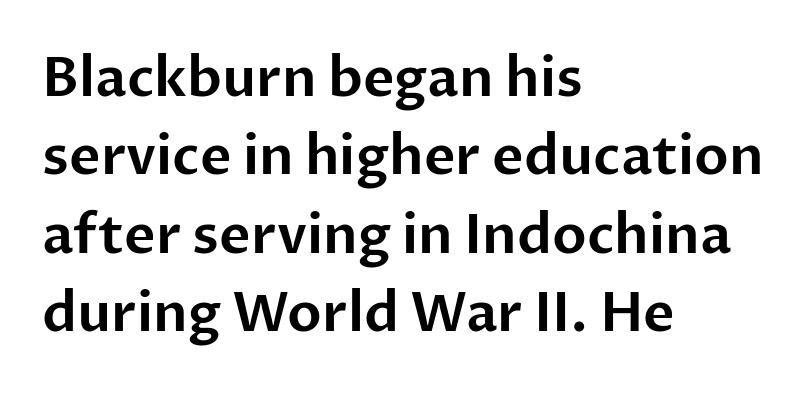
Q: Is the text italic (slanted)? A: No, it is upright.
Q: Is the typeface a serif or a sans-serif typeface? A: Sans-serif.
Q: Is the text underlined? A: No.
Q: How is the paragraph aligned? A: Left-aligned.
Q: Is the spacing between letters normal or unusually wide? A: Normal.
Q: Is the spacing between lines tight, normal or loose? A: Normal.
Q: Width (condensed, normal, or wide)? A: Normal.
Q: Stroke contrast? A: Low.
Q: x-height? A: Medium.
Q: Monospaced? A: No.
